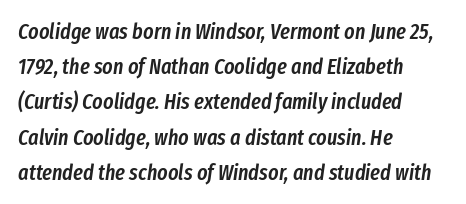
The image shows 22 px text type, italic (leaning right); set left-aligned, normal line spacing (1.6x), normal letter spacing, not underlined.
